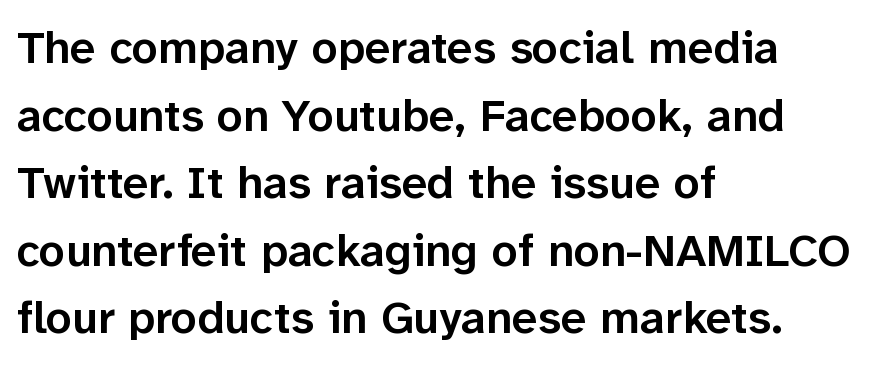
{"serif": "no", "italic": "no", "bold": "semi", "weight": "semibold", "width": "normal", "stroke_contrast": "low", "x_height": "medium", "monospaced": "no", "underline": "no", "align": "left", "line_spacing": "normal", "line_spacing_ratio": 1.47, "letter_spacing": "normal", "letter_spacing_em": 0.0, "glyph_px": 46}
